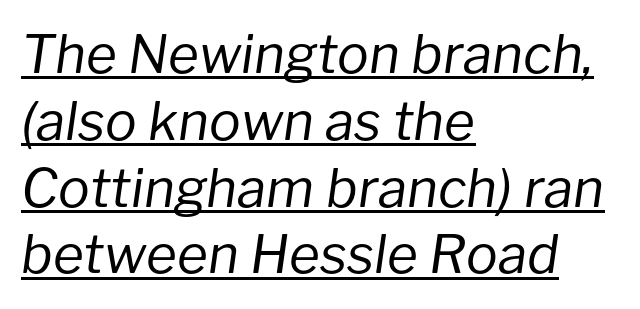
Is the type heavy? It reads as light-to-regular instead. The horizontal fit of the characters is conventional and even. The sample's only ornament is a line tracing under the words. The designer left line spacing at the default.
